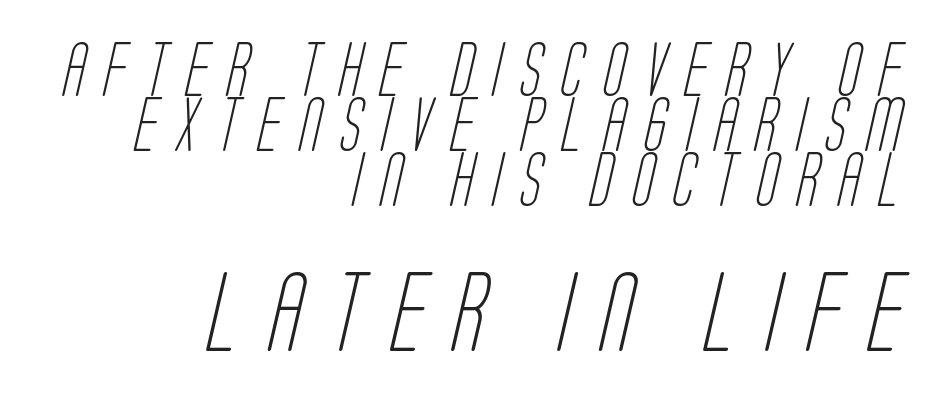
{"serif": "no", "bold": "no", "weight": "light", "width": "condensed", "stroke_contrast": "low", "x_height": "large", "monospaced": "no", "underline": "no", "align": "right", "line_spacing": "tight", "line_spacing_ratio": 1.04, "letter_spacing": "wide", "letter_spacing_em": 0.35, "larger_block": "second", "size_ratio": 1.49, "glyph_px": 79}
